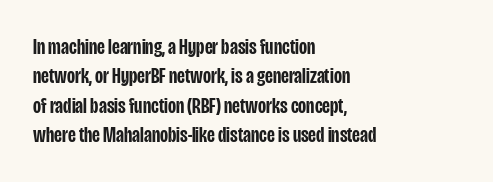
Notice how the passage keeps a crisp vertical edge on the left only. It's the straight-up-and-down kind of type. The zone under the glyphs is completely vacant. This is moderately heavy type, rendered in semibold. Compared with typical paragraphs, the rows here are spaced about the same.
